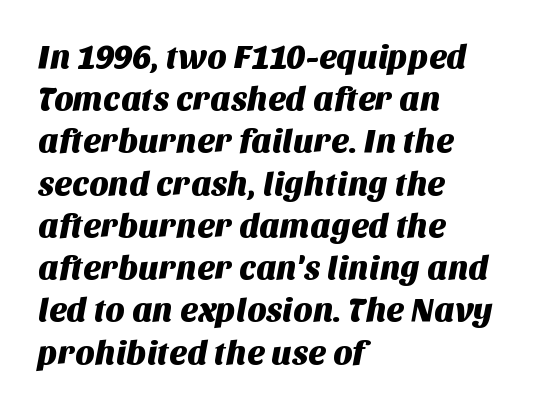
{"serif": "no", "width": "normal", "stroke_contrast": "medium", "x_height": "large", "monospaced": "no", "underline": "no", "align": "left", "line_spacing": "normal", "line_spacing_ratio": 1.28, "letter_spacing": "normal", "letter_spacing_em": 0.0, "glyph_px": 33}
